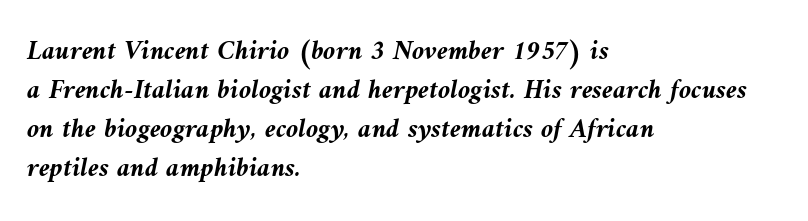
The image shows 28 px semibold type, italic (leaning left); set left-aligned, normal line spacing (1.39x), normal letter spacing, not underlined; medium stroke contrast and a medium x-height.
